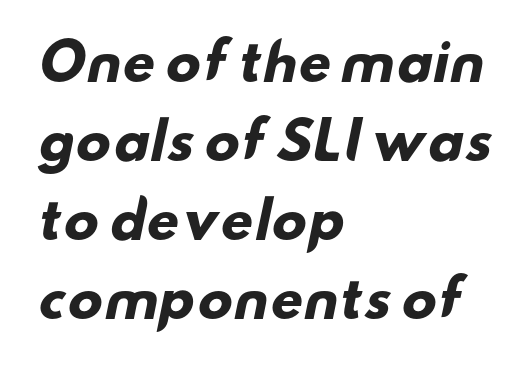
{"serif": "no", "bold": "yes", "weight": "heavy", "width": "wide", "stroke_contrast": "low", "x_height": "small", "monospaced": "no", "underline": "no", "align": "left", "line_spacing": "normal", "line_spacing_ratio": 1.55, "letter_spacing": "normal", "letter_spacing_em": 0.0, "glyph_px": 51}
